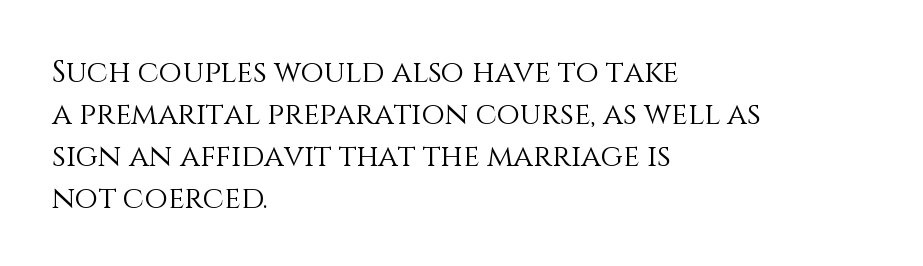
The compositor pushed each line to the left boundary. The space beneath each line is pristine and unruled. Posture: straight, roman, zero tilt. The weight would be labelled regular, book, light, or lighter still.
